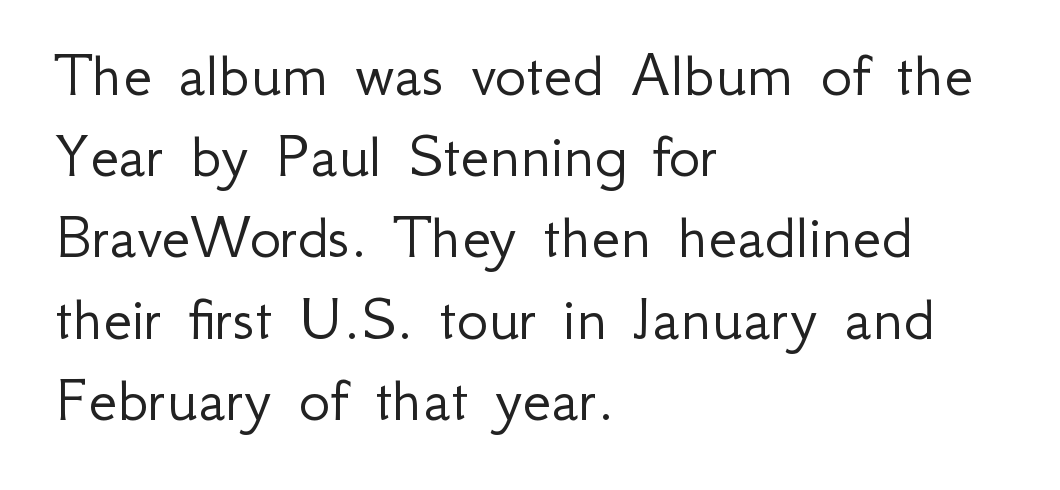
Q: Is the text bold? A: No.
Q: Is the text italic (slanted)? A: No, it is upright.
Q: Is the typeface a serif or a sans-serif typeface? A: Sans-serif.
Q: Is the text underlined? A: No.
Q: How is the paragraph aligned? A: Left-aligned.
Q: Is the spacing between letters normal or unusually wide? A: Normal.
Q: Width (condensed, normal, or wide)? A: Normal.
Q: Stroke contrast? A: Low.
Q: x-height? A: Small.
Q: Monospaced? A: No.
